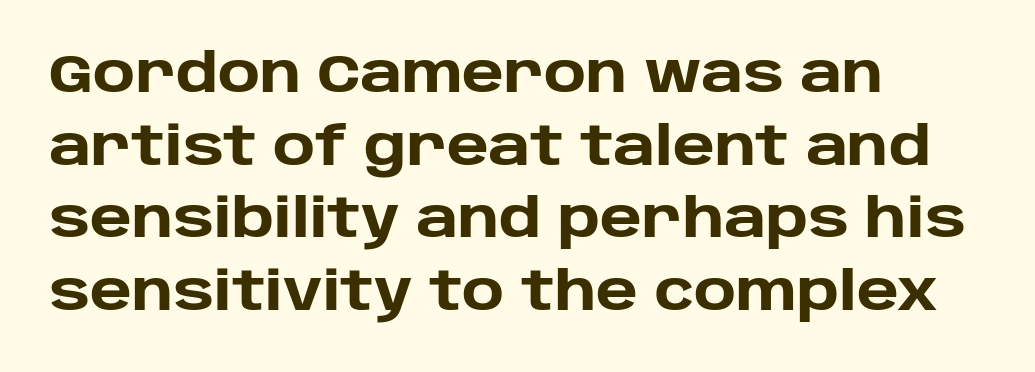
The image shows 53 px heavy sans-serif type, upright; set left-aligned, normal line spacing (1.37x), normal letter spacing, not underlined; low stroke contrast and a large x-height.
